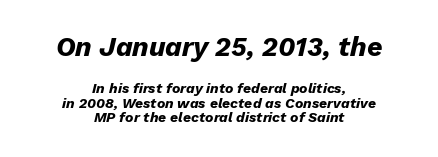
Q: Is the text bold? A: Yes.
Q: Is the text italic (slanted)? A: Yes, it leans right by about 13 degrees.
Q: Is the text underlined? A: No.
Q: How is the paragraph aligned? A: Centered.
Q: Is the spacing between letters normal or unusually wide? A: Normal.
Q: Is the spacing between lines tight, normal or loose? A: Tight.
Q: Which block of text is set in a larger size, the first (top) or the second (bottom)? A: The first (top) one.
